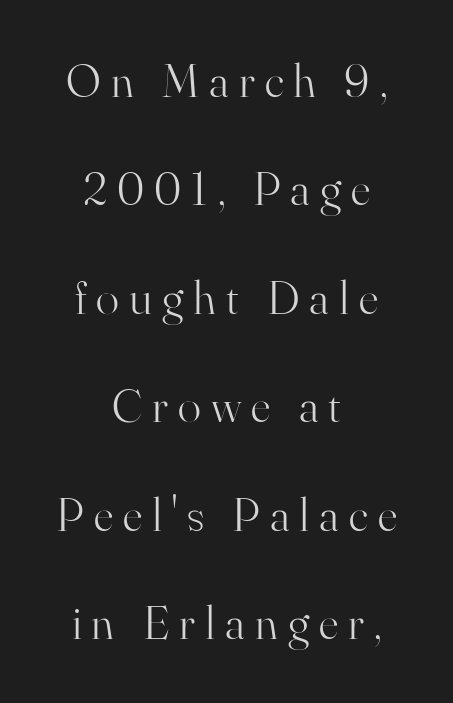
Honestly, the rows look like they've been pulled way apart. These lines were composed using upright roman letters. Inter-character spacing is expanded well beyond the font's built-in metrics. Nobody drew a line under any word here. The weight would be labelled regular, book, light, or lighter still.
